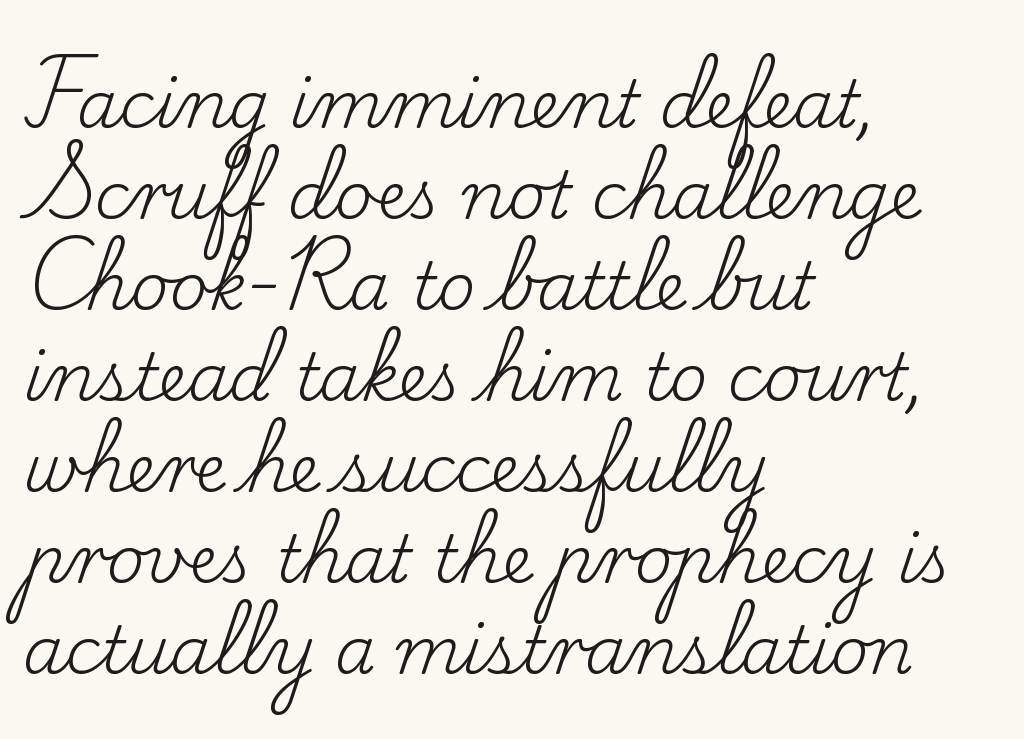
Q: Is the text bold? A: No.
Q: Is the text italic (slanted)? A: Yes.
Q: Is the typeface a serif or a sans-serif typeface? A: Serif.
Q: Is the text underlined? A: No.
Q: How is the paragraph aligned? A: Left-aligned.
Q: Is the spacing between letters normal or unusually wide? A: Normal.
Q: Is the spacing between lines tight, normal or loose? A: Normal.
Q: Width (condensed, normal, or wide)? A: Normal.
Q: Stroke contrast? A: Low.
Q: x-height? A: Small.
Q: Monospaced? A: No.
